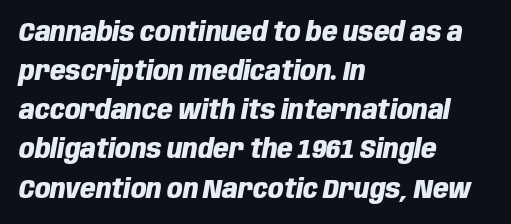
Q: Is the text bold? A: Yes.
Q: Is the text italic (slanted)? A: Yes, it leans right by about 10 degrees.
Q: Is the text underlined? A: No.
Q: How is the paragraph aligned? A: Left-aligned.
Q: Is the spacing between letters normal or unusually wide? A: Normal.
Q: Is the spacing between lines tight, normal or loose? A: Normal.
